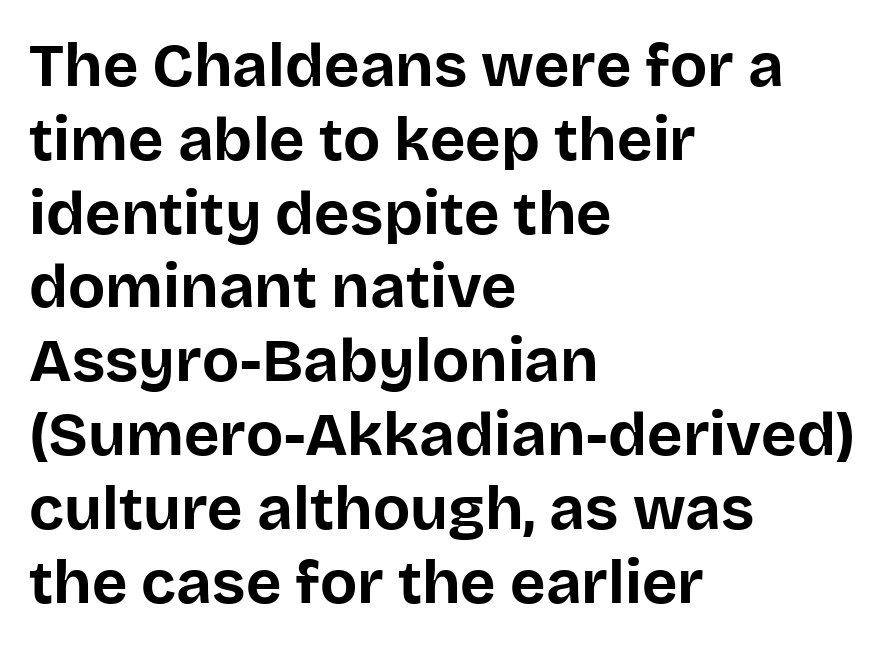
Q: Is the text bold? A: Yes.
Q: Is the text italic (slanted)? A: No, it is upright.
Q: Is the typeface a serif or a sans-serif typeface? A: Sans-serif.
Q: Is the text underlined? A: No.
Q: How is the paragraph aligned? A: Left-aligned.
Q: Is the spacing between letters normal or unusually wide? A: Normal.
Q: Width (condensed, normal, or wide)? A: Normal.
Q: Stroke contrast? A: Low.
Q: x-height? A: Large.
Q: Monospaced? A: No.
